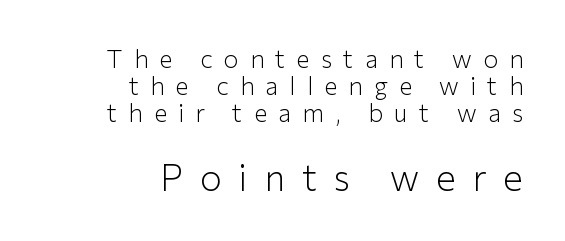
Q: Is the text bold? A: No.
Q: Is the text italic (slanted)? A: No, it is upright.
Q: Is the typeface a serif or a sans-serif typeface? A: Sans-serif.
Q: Is the text underlined? A: No.
Q: How is the paragraph aligned? A: Right-aligned.
Q: Is the spacing between letters normal or unusually wide? A: Unusually wide.
Q: Is the spacing between lines tight, normal or loose? A: Tight.
Q: Which block of text is set in a larger size, the first (top) or the second (bottom)? A: The second (bottom) one.
Q: Width (condensed, normal, or wide)? A: Normal.
Q: Stroke contrast? A: Low.
Q: x-height? A: Medium.
Q: Monospaced? A: No.
